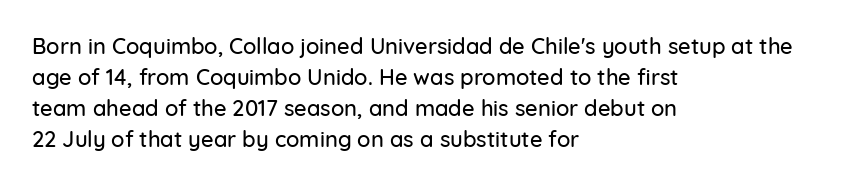
No italicization has been applied; the sample stays upright. The text block is weighted toward the left margin, trailing off unevenly rightward. Each row of text sits above clean, open space. Leading matches the norm, producing a regular column. Nobody touched the tracking dial on this one.
